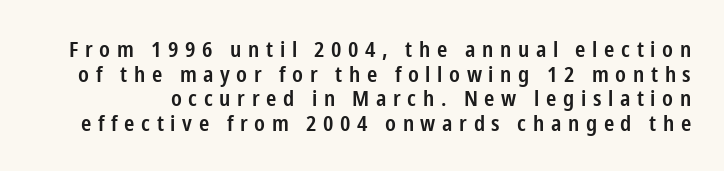
Q: Is the text bold? A: Semi-bold.
Q: Is the text italic (slanted)? A: No, it is upright.
Q: Is the text underlined? A: No.
Q: Is the spacing between letters normal or unusually wide? A: Unusually wide.
Q: Is the spacing between lines tight, normal or loose? A: Tight.
